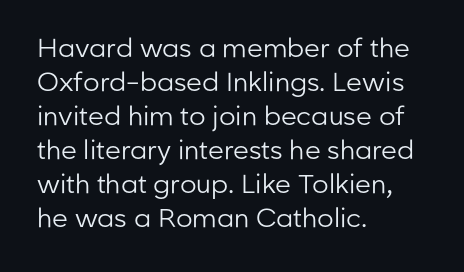
Q: Is the text bold? A: No.
Q: Is the text italic (slanted)? A: No, it is upright.
Q: Is the text underlined? A: No.
Q: How is the paragraph aligned? A: Left-aligned.
Q: Is the spacing between letters normal or unusually wide? A: Normal.
Q: Is the spacing between lines tight, normal or loose? A: Normal.
